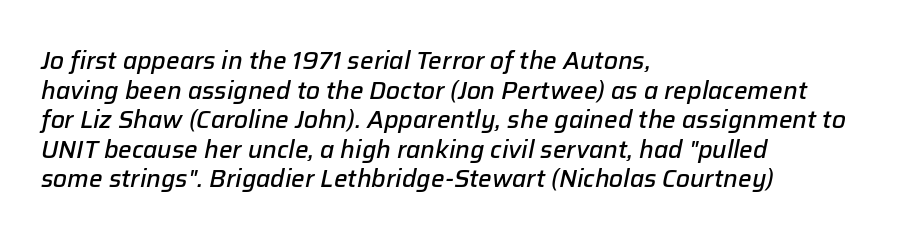
The image shows 24 px text type, italic (leaning right); set left-aligned, line spacing 1.23x, normal letter spacing, not underlined.
